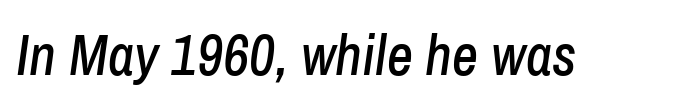
{"italic": "yes", "lean": "right", "slant_degrees": 8, "width": "condensed", "stroke_contrast": "low", "x_height": "medium", "monospaced": "no", "underline": "no", "letter_spacing": "normal", "letter_spacing_em": 0.0, "glyph_px": 57}
